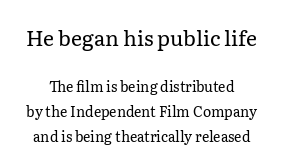
The image shows 21 px text type, upright; set line spacing 1.77x, normal letter spacing, not underlined; the first (top) block is 1.5x larger.
